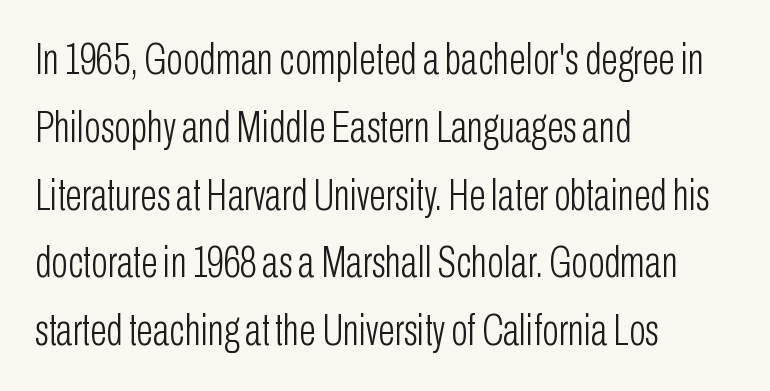
The tracking reads as untouched default to a designer's eye. Is this a sans? Yes — the strokes have no serifs. Summary of vertical rhythm: regular, with standard interline spacing. Any mark beneath the type? The region is blank. Proportional: the letters do not fall into vertical columns.
